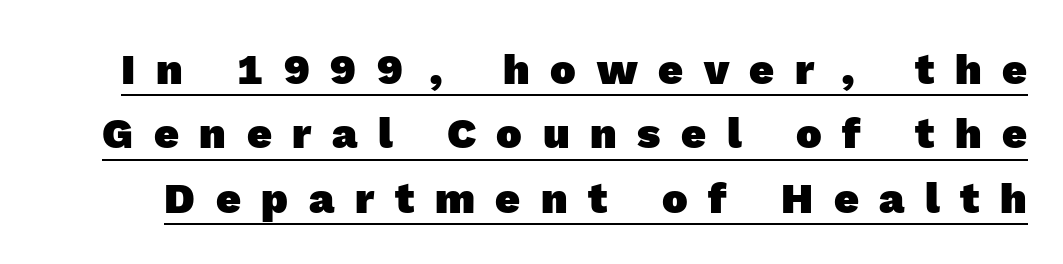
Q: Is the text bold? A: Yes.
Q: Is the typeface a serif or a sans-serif typeface? A: Sans-serif.
Q: Is the text underlined? A: Yes.
Q: Is the spacing between letters normal or unusually wide? A: Unusually wide.
Q: Is the spacing between lines tight, normal or loose? A: Normal.
Q: Width (condensed, normal, or wide)? A: Normal.
Q: x-height? A: Medium.
Q: Monospaced? A: No.
